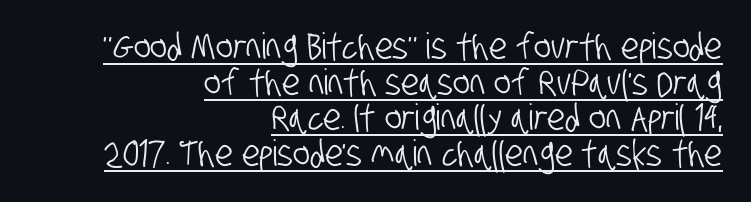
Students, observe the line beneath the letters — that is underlining. A student would call this right alignment; a typographer would say flush right, rag left. This block would grow much taller if given ordinary leading; it's compressed now. Is the letter spacing exaggerated? No — it looks like the ordinary default. The passage shown is typed in a proportional face where columns would drift. These lines are composed in type without serifs.
